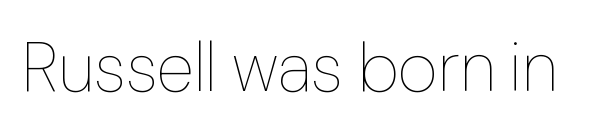
The image shows 69 px thin type, upright; set normal letter spacing, not underlined; low stroke contrast and a medium x-height.
